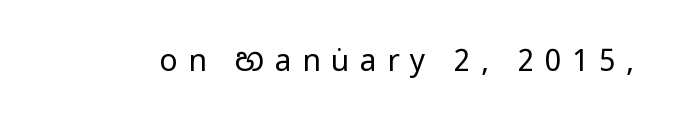
{"serif": "no", "italic": "no", "bold": "no", "weight": "regular", "width": "condensed", "stroke_contrast": "low", "x_height": "large", "monospaced": "no", "underline": "no", "letter_spacing": "wide", "letter_spacing_em": 0.35, "glyph_px": 30}
